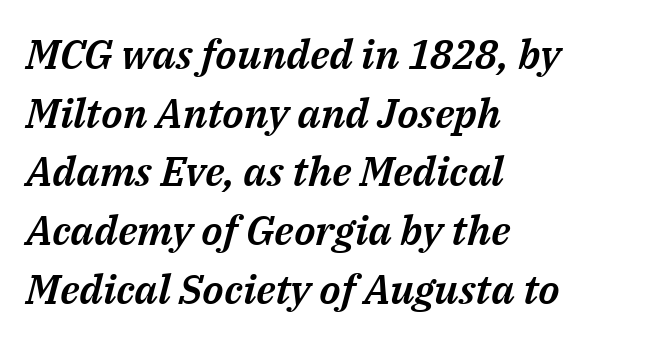
Q: Is the text italic (slanted)? A: Yes, it leans right by about 14 degrees.
Q: Is the text underlined? A: No.
Q: How is the paragraph aligned? A: Left-aligned.
Q: Is the spacing between letters normal or unusually wide? A: Normal.
Q: Is the spacing between lines tight, normal or loose? A: Normal.
Q: Width (condensed, normal, or wide)? A: Normal.
Q: Stroke contrast? A: Medium.
Q: x-height? A: Medium.
Q: Monospaced? A: No.
